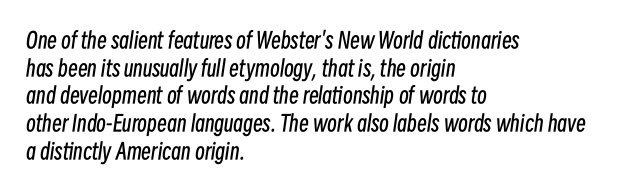
Reading down the column, the eye jumps a familiar distance to each next line. The rendering anchors every line to the left-hand side. You could call the tracking neutral — neither tight nor loose. Heft: none added — not bold. The whole block is typeset with a tilt.
